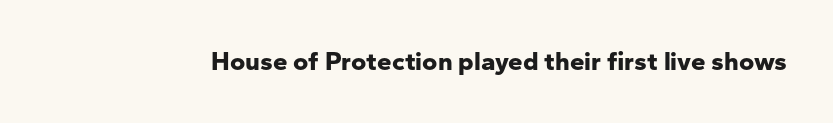
Q: Is the text bold? A: Yes.
Q: Is the text italic (slanted)? A: No, it is upright.
Q: Is the text underlined? A: No.
Q: Is the spacing between letters normal or unusually wide? A: Normal.
